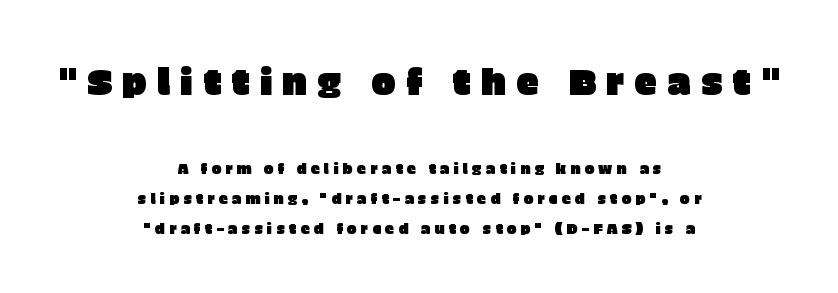
{"serif": "no", "italic": "no", "width": "normal", "stroke_contrast": "low", "x_height": "large", "monospaced": "no", "underline": "no", "align": "center", "line_spacing": "loose", "line_spacing_ratio": 2.01, "letter_spacing": "wide", "letter_spacing_em": 0.26, "larger_block": "first", "size_ratio": 2.47, "glyph_px": 37}
